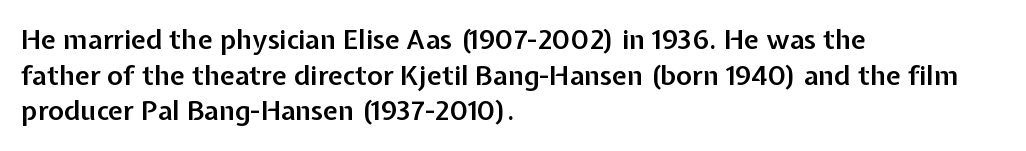
Q: Is the text bold? A: Semi-bold.
Q: Is the text italic (slanted)? A: No, it is upright.
Q: Is the text underlined? A: No.
Q: How is the paragraph aligned? A: Left-aligned.
Q: Is the spacing between letters normal or unusually wide? A: Normal.
Q: Is the spacing between lines tight, normal or loose? A: Normal.
